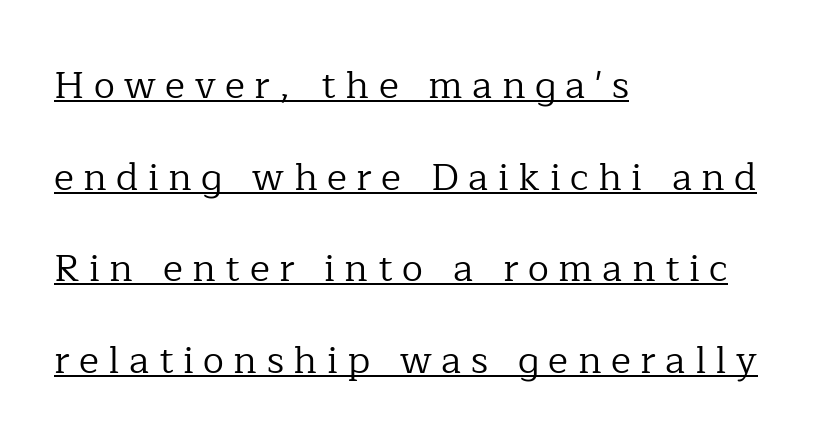
{"serif": "yes", "italic": "no", "bold": "no", "weight": "regular", "width": "normal", "stroke_contrast": "low", "x_height": "medium", "monospaced": "no", "underline": "yes", "align": "left", "line_spacing": "loose", "line_spacing_ratio": 2.41, "letter_spacing": "wide", "letter_spacing_em": 0.25, "glyph_px": 38}
